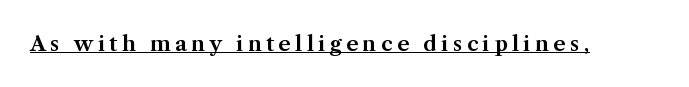
Q: Is the text italic (slanted)? A: No, it is upright.
Q: Is the text underlined? A: Yes.
Q: Is the spacing between letters normal or unusually wide? A: Unusually wide.
